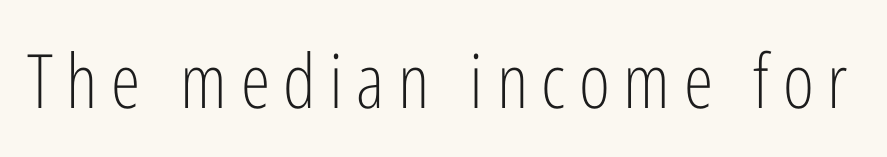
{"serif": "no", "italic": "no", "bold": "no", "weight": "light", "width": "condensed", "stroke_contrast": "low", "x_height": "medium", "monospaced": "no", "underline": "no", "glyph_px": 75}
